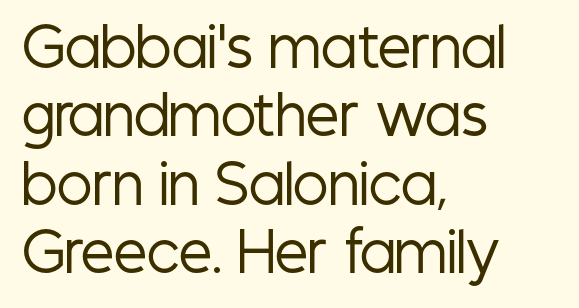
The image shows 53 px regular-weight, condensed sans-serif type, upright; set left-aligned, normal line spacing (1.29x), normal letter spacing, not underlined; low stroke contrast and a medium x-height.
